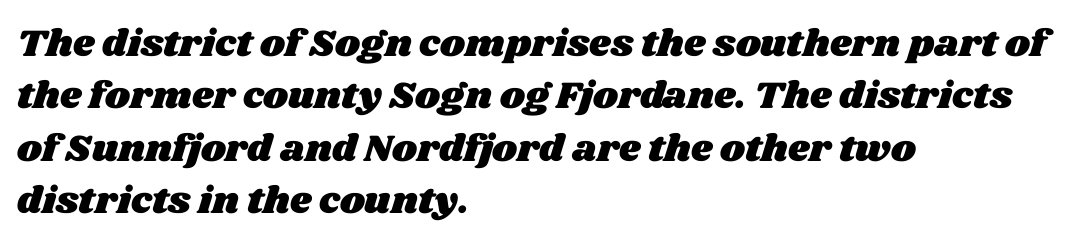
{"width": "wide", "stroke_contrast": "medium", "x_height": "large", "monospaced": "no", "underline": "no", "align": "left", "line_spacing": "normal", "line_spacing_ratio": 1.38, "letter_spacing": "normal", "letter_spacing_em": 0.0, "glyph_px": 38}
